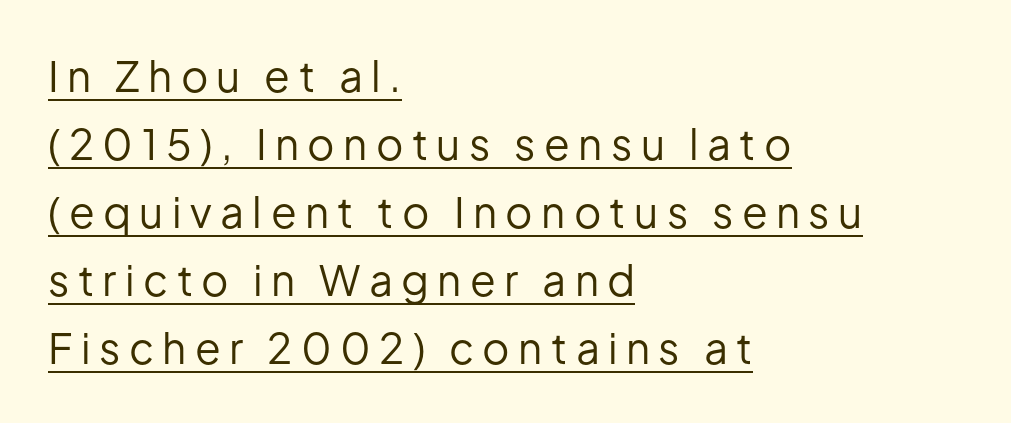
Regular leading. The rendering uses natural spacing where letterforms have individual widths. No chunkiness to these letters — they're not bold. The font's upright variant was chosen for this text. Type style note: lacks serifs.
